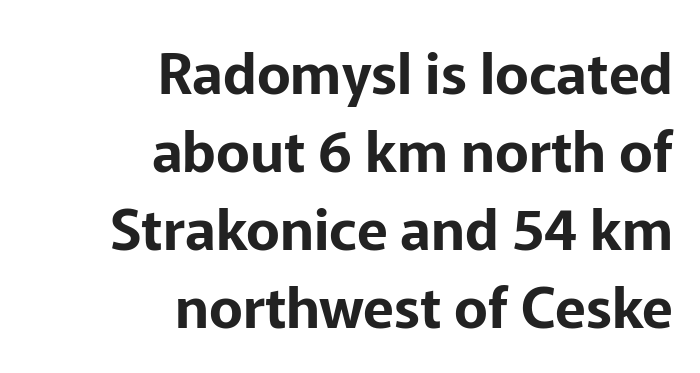
Letterform terminals end flat and unadorned throughout the passage. Normally led — the rows are evenly, conventionally spaced. Clear beneath every line of the passage. Here the designer chose a conventional face with non-uniform glyph widths.
